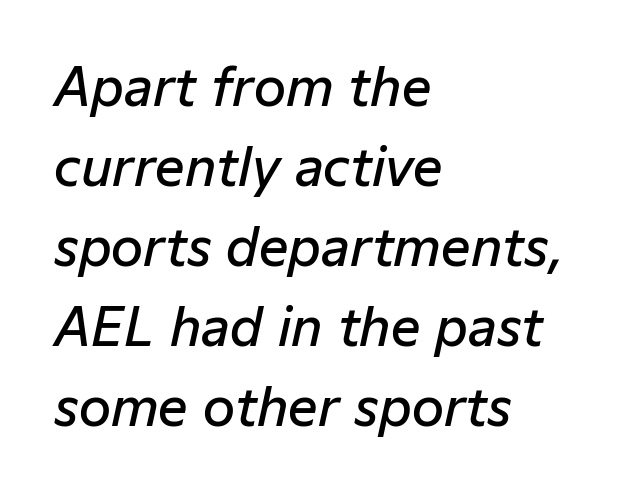
I'd describe the lettering as semibold — firm but not a full bold. The typography opts for an oblique posture over an upright one. All the whitespace from short lines collects on the right. Leading matches the norm, producing a regular column. Here the designer chose a conventional face with non-uniform glyph widths. The foot of each line stays bare and open.
